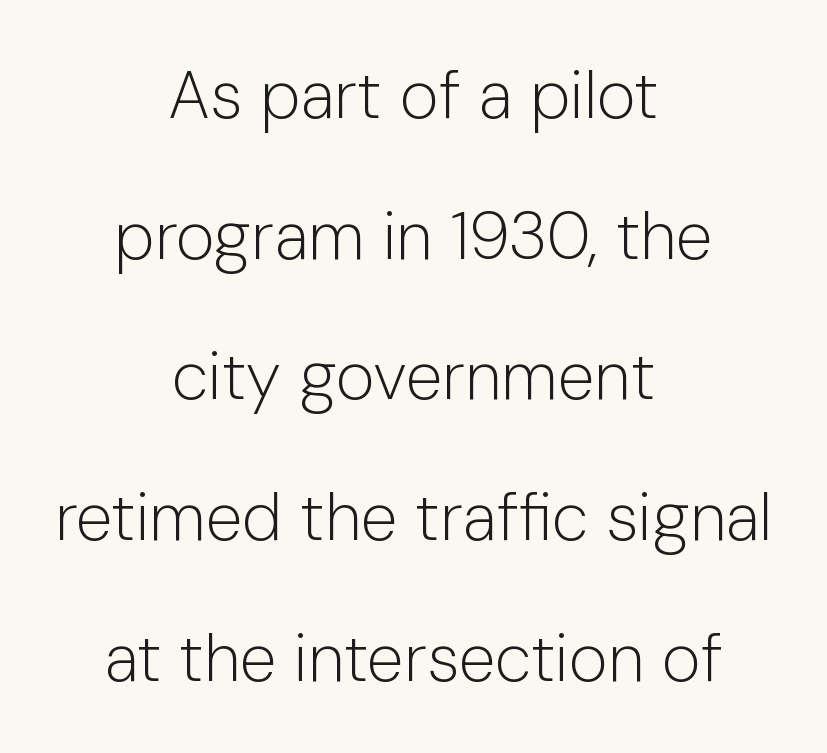
{"serif": "no", "italic": "no", "bold": "no", "weight": "light", "width": "normal", "stroke_contrast": "low", "x_height": "medium", "monospaced": "no", "underline": "no", "align": "center", "line_spacing": "loose", "line_spacing_ratio": 2.1, "letter_spacing": "normal", "letter_spacing_em": 0.0, "glyph_px": 67}
